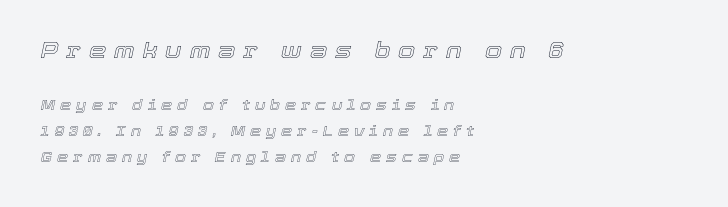
The lines in this sample share a left origin and differ only in where they stop. Larger block? The one above; the one below is distinctly smaller. Glyph-to-glyph distance is far greater than everyday printed text. The axis of the letterforms is tilted away from vertical.
